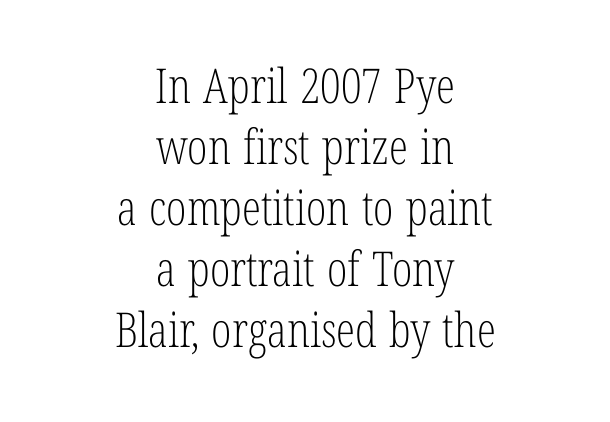
{"serif": "yes", "italic": "no", "bold": "no", "weight": "light", "width": "condensed", "stroke_contrast": "low", "x_height": "medium", "monospaced": "no", "underline": "no", "align": "center", "line_spacing": "normal", "line_spacing_ratio": 1.27, "letter_spacing": "normal", "letter_spacing_em": 0.0, "glyph_px": 48}
